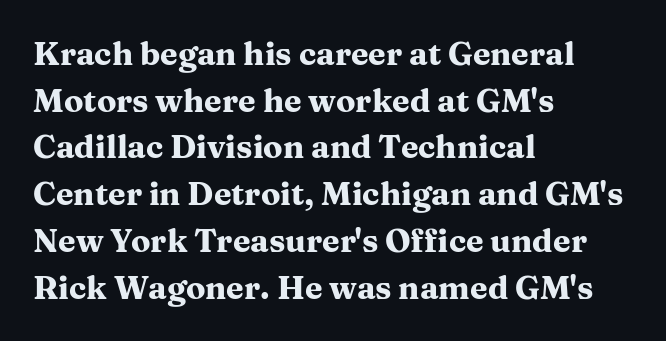
{"serif": "yes", "italic": "no", "bold": "yes", "weight": "heavy", "width": "wide", "stroke_contrast": "medium", "x_height": "medium", "monospaced": "no", "underline": "no", "align": "left", "line_spacing": "normal", "line_spacing_ratio": 1.46, "letter_spacing": "normal", "letter_spacing_em": 0.0, "glyph_px": 32}
